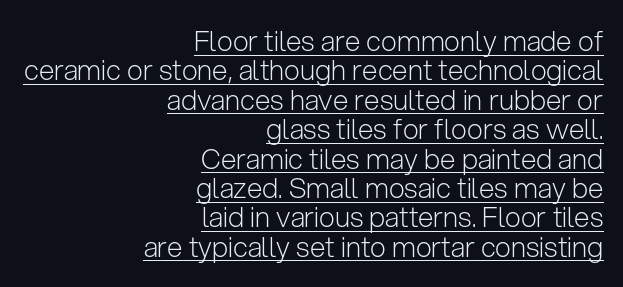
The image shows 28 px light sans-serif type, upright; set right-aligned, tight line spacing (1.05x), normal letter spacing, underlined; low stroke contrast and a medium x-height.
